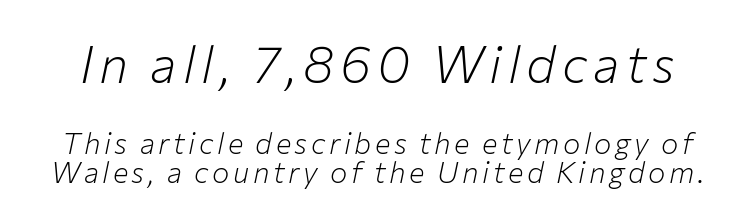
The image shows 51 px light type, italic (leaning right); set tight line spacing (1.02x), not underlined; the first (top) block is 1.76x larger; low stroke contrast and a medium x-height.
